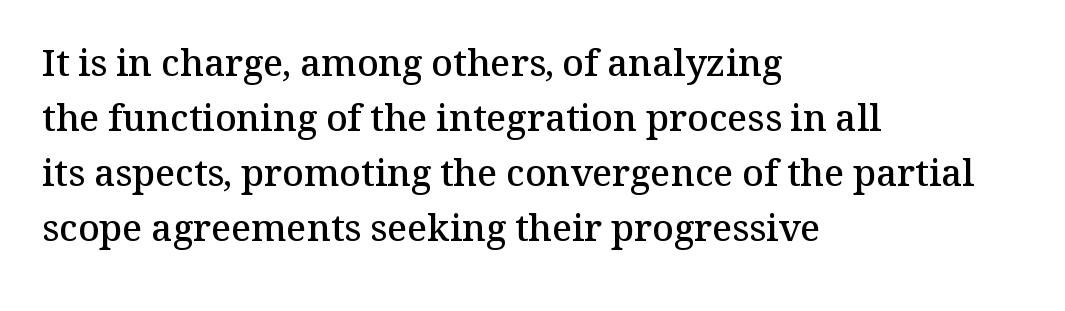
{"serif": "yes", "italic": "no", "bold": "semi", "weight": "semibold", "width": "normal", "stroke_contrast": "medium", "x_height": "medium", "monospaced": "no", "underline": "no", "align": "left", "line_spacing": "normal", "line_spacing_ratio": 1.49, "letter_spacing": "normal", "letter_spacing_em": 0.0, "glyph_px": 37}
